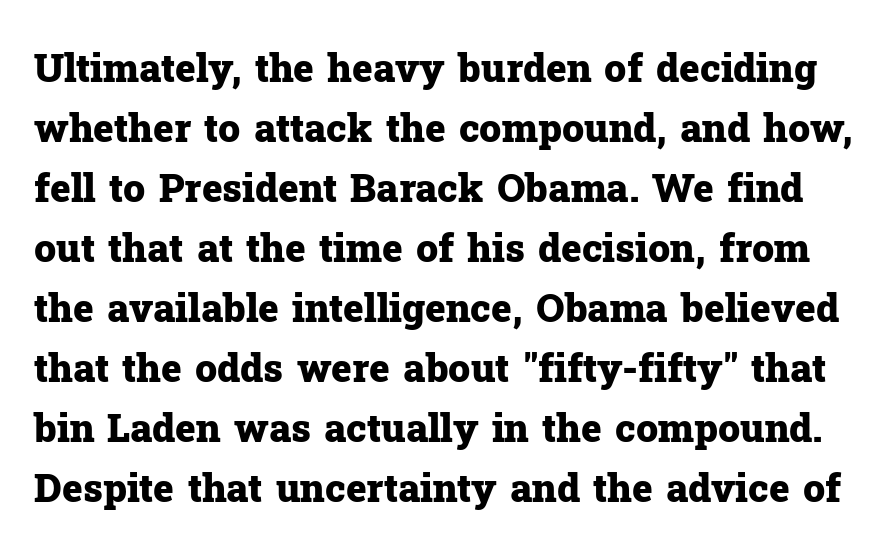
{"serif": "yes", "italic": "no", "bold": "yes", "weight": "heavy", "width": "normal", "stroke_contrast": "low", "x_height": "medium", "monospaced": "no", "underline": "no", "line_spacing": "normal", "line_spacing_ratio": 1.54, "letter_spacing": "normal", "letter_spacing_em": 0.0, "glyph_px": 39}
